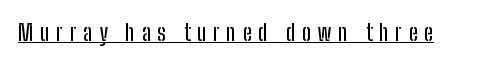
{"italic": "no", "underline": "yes", "letter_spacing": "wide", "letter_spacing_em": 0.28, "glyph_px": 23}
